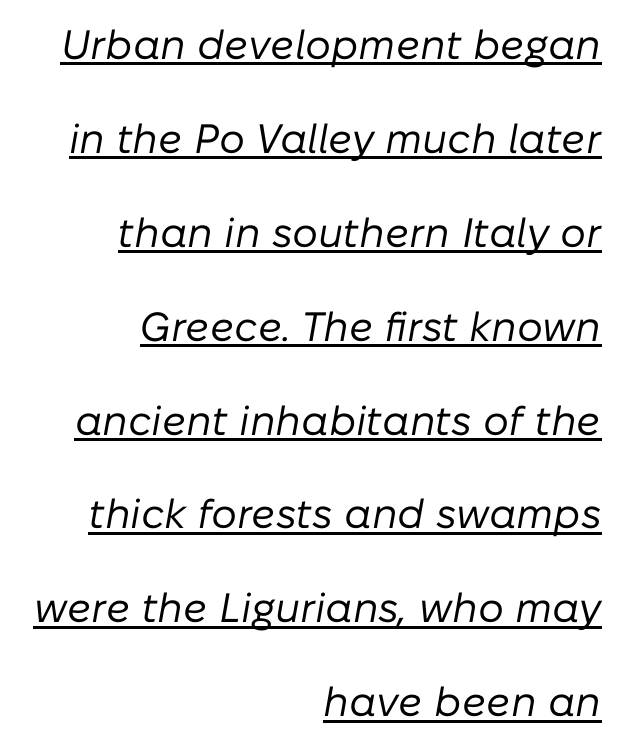
{"italic": "yes", "lean": "right", "slant_degrees": 10, "bold": "no", "weight": "regular", "width": "normal", "stroke_contrast": "low", "x_height": "medium", "monospaced": "no", "underline": "yes", "align": "right", "line_spacing": "loose", "line_spacing_ratio": 2.29, "letter_spacing": "normal", "letter_spacing_em": 0.0, "glyph_px": 41}
